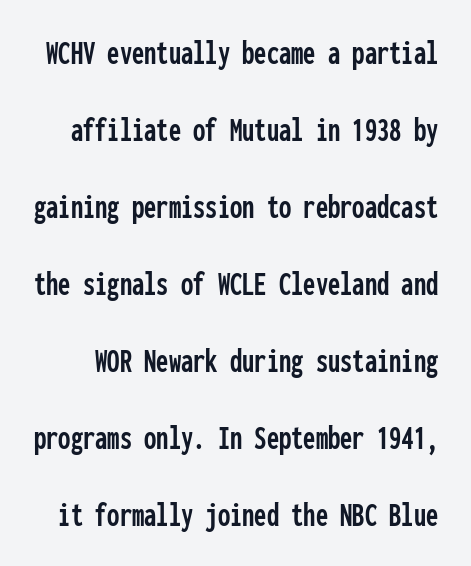
{"serif": "no", "italic": "no", "width": "condensed", "stroke_contrast": "low", "x_height": "medium", "monospaced": "yes", "underline": "no", "line_spacing": "loose", "line_spacing_ratio": 2.2, "letter_spacing": "normal", "letter_spacing_em": 0.0, "glyph_px": 35}
